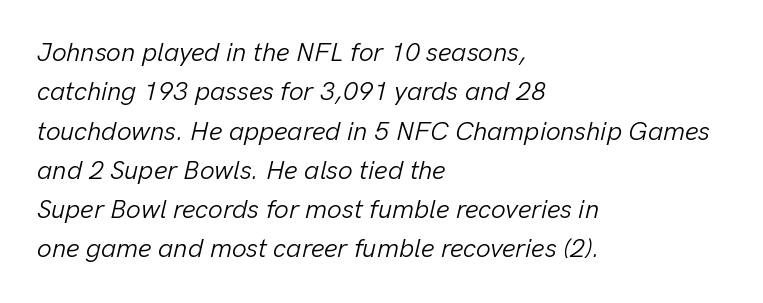
The image shows 26 px text type, italic (leaning right); set left-aligned, normal line spacing (1.51x), normal letter spacing, not underlined.
